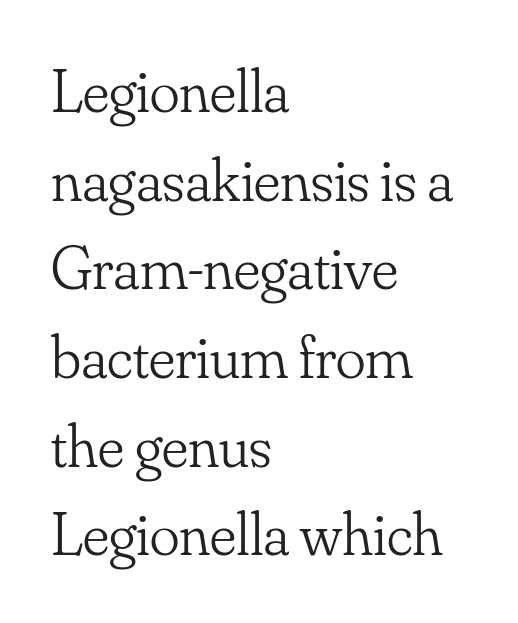
{"serif": "yes", "italic": "no", "bold": "no", "weight": "light", "width": "normal", "stroke_contrast": "low", "x_height": "small", "monospaced": "no", "underline": "no", "align": "left", "line_spacing": "normal", "line_spacing_ratio": 1.43, "letter_spacing": "normal", "letter_spacing_em": 0.0, "glyph_px": 62}
